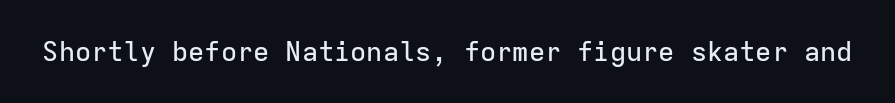
{"italic": "no", "underline": "no", "letter_spacing": "normal", "letter_spacing_em": 0.0, "glyph_px": 27}
